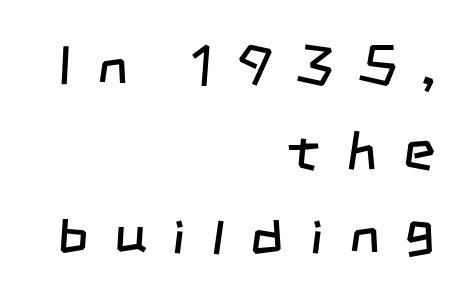
Q: Is the text bold? A: No.
Q: Is the typeface a serif or a sans-serif typeface? A: Sans-serif.
Q: Is the text underlined? A: No.
Q: How is the paragraph aligned? A: Right-aligned.
Q: Is the spacing between letters normal or unusually wide? A: Unusually wide.
Q: Is the spacing between lines tight, normal or loose? A: Normal.
Q: Width (condensed, normal, or wide)? A: Condensed.
Q: Stroke contrast? A: Low.
Q: x-height? A: Large.
Q: Monospaced? A: No.
